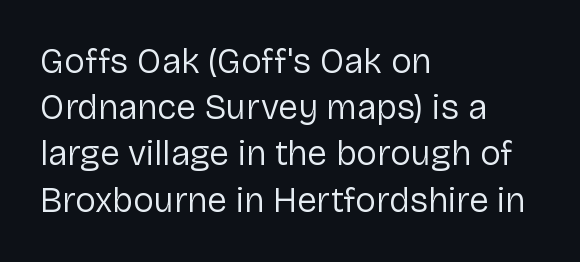
Proportional: the letters do not fall into vertical columns. The lines sit at an ordinary, default distance from one another. The paragraph has a hard left edge and a soft right edge. Letters rest on an invisible, unmarked baseline. The horizontal fit of the characters is conventional and even.
